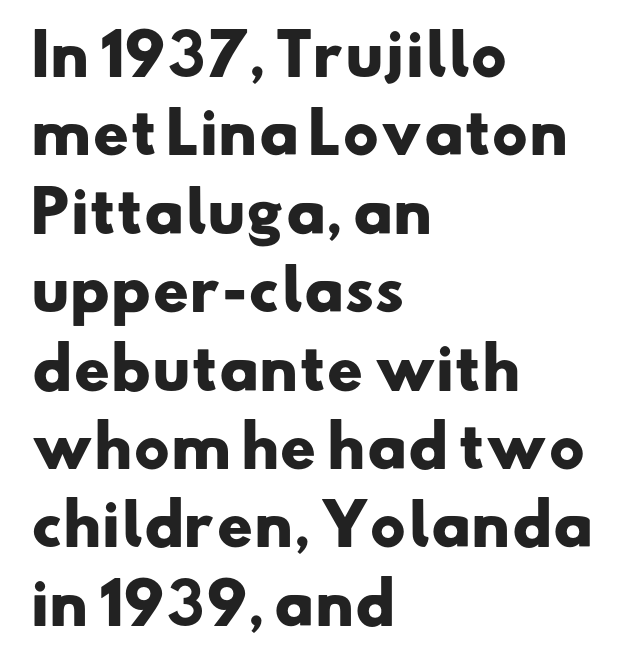
Q: Is the text bold? A: Yes.
Q: Is the typeface a serif or a sans-serif typeface? A: Sans-serif.
Q: Is the text underlined? A: No.
Q: How is the paragraph aligned? A: Left-aligned.
Q: Is the spacing between letters normal or unusually wide? A: Normal.
Q: Is the spacing between lines tight, normal or loose? A: Normal.
Q: Width (condensed, normal, or wide)? A: Wide.
Q: Stroke contrast? A: Low.
Q: x-height? A: Small.
Q: Monospaced? A: No.
